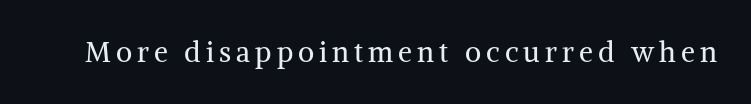
The image shows 28 px regular-weight serif type, upright; set not underlined; medium stroke contrast and a medium x-height.
